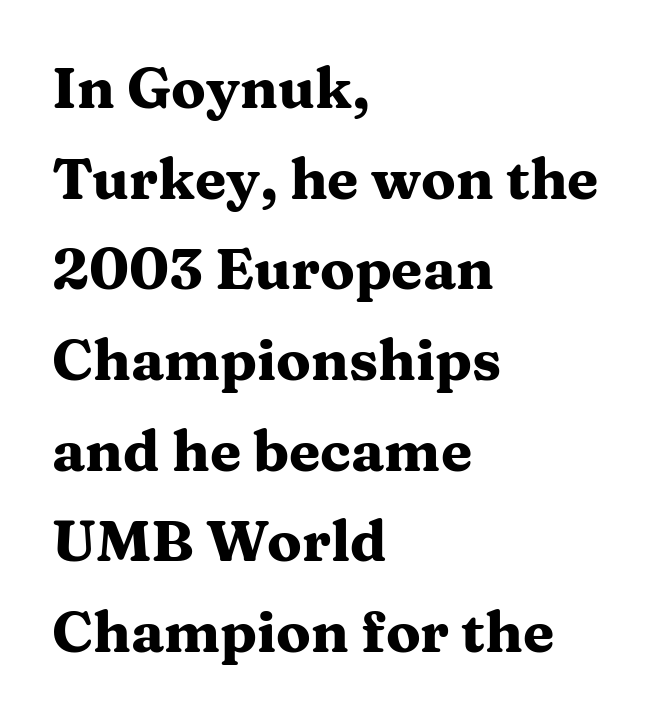
{"serif": "yes", "italic": "no", "bold": "yes", "weight": "heavy", "width": "wide", "stroke_contrast": "medium", "x_height": "medium", "monospaced": "no", "underline": "no", "align": "left", "line_spacing": "normal", "line_spacing_ratio": 1.59, "letter_spacing": "normal", "letter_spacing_em": 0.0, "glyph_px": 57}
